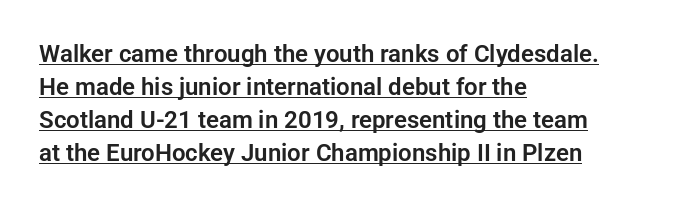
The image shows 24 px text type, upright; set left-aligned, normal line spacing (1.38x), normal letter spacing, underlined.
